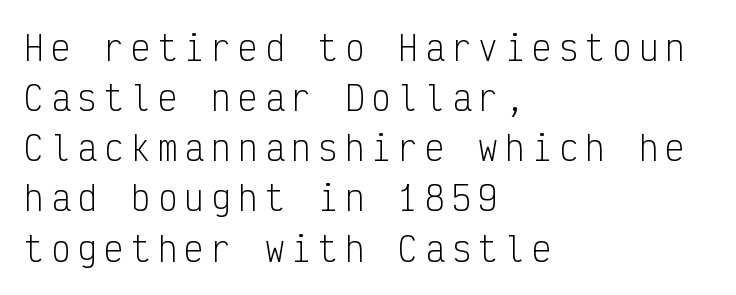
Q: Is the text bold? A: No.
Q: Is the text italic (slanted)? A: No, it is upright.
Q: Is the typeface a serif or a sans-serif typeface? A: Sans-serif.
Q: Is the text underlined? A: No.
Q: How is the paragraph aligned? A: Left-aligned.
Q: Is the spacing between letters normal or unusually wide? A: Unusually wide.
Q: Is the spacing between lines tight, normal or loose? A: Normal.
Q: Width (condensed, normal, or wide)? A: Condensed.
Q: Stroke contrast? A: Low.
Q: x-height? A: Medium.
Q: Monospaced? A: Yes.
